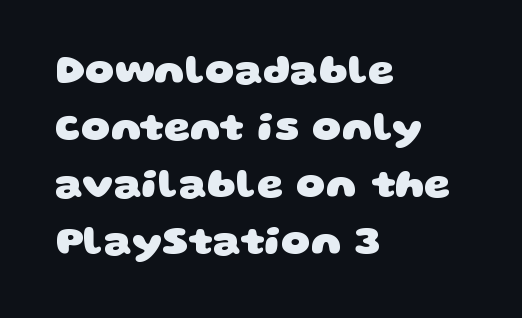
Q: Is the text bold? A: Yes.
Q: Is the typeface a serif or a sans-serif typeface? A: Sans-serif.
Q: Is the text underlined? A: No.
Q: How is the paragraph aligned? A: Left-aligned.
Q: Is the spacing between letters normal or unusually wide? A: Normal.
Q: Is the spacing between lines tight, normal or loose? A: Normal.
Q: Width (condensed, normal, or wide)? A: Wide.
Q: Stroke contrast? A: Low.
Q: x-height? A: Large.
Q: Monospaced? A: No.
